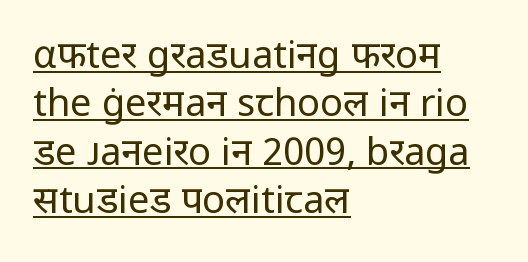
The image shows 38 px regular-weight sans-serif type, upright; set left-aligned, normal line spacing (1.27x), normal letter spacing, underlined; low stroke contrast and a medium x-height.
